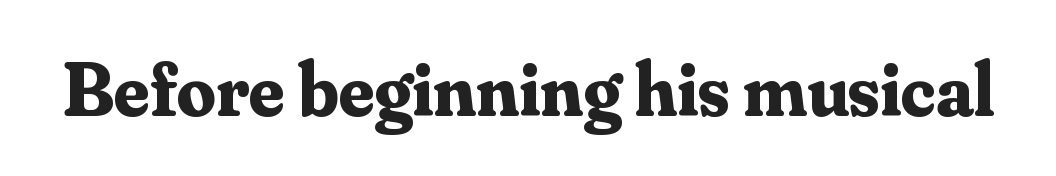
{"serif": "yes", "italic": "no", "bold": "yes", "weight": "bold", "width": "normal", "stroke_contrast": "medium", "x_height": "small", "monospaced": "no", "underline": "no", "letter_spacing": "normal", "letter_spacing_em": 0.0, "glyph_px": 77}
